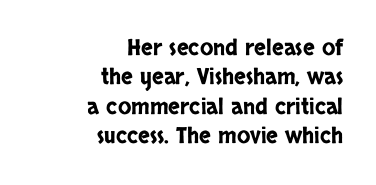
The space between consecutive lines is moderate. Caption: standard tracking, unaltered. Check the space under the baseline: it is left empty. These lines were composed using upright roman letters. This rendering uses right alignment, leaving the left contour irregular.
